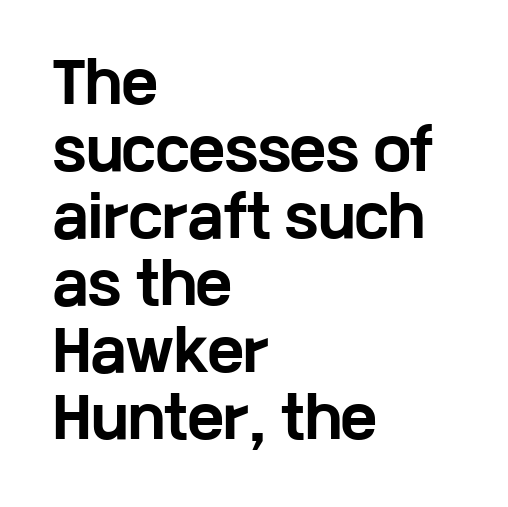
Q: Is the text bold? A: Yes.
Q: Is the text italic (slanted)? A: No, it is upright.
Q: Is the typeface a serif or a sans-serif typeface? A: Sans-serif.
Q: Is the text underlined? A: No.
Q: How is the paragraph aligned? A: Left-aligned.
Q: Is the spacing between letters normal or unusually wide? A: Normal.
Q: Width (condensed, normal, or wide)? A: Wide.
Q: Stroke contrast? A: Low.
Q: x-height? A: Medium.
Q: Monospaced? A: No.
